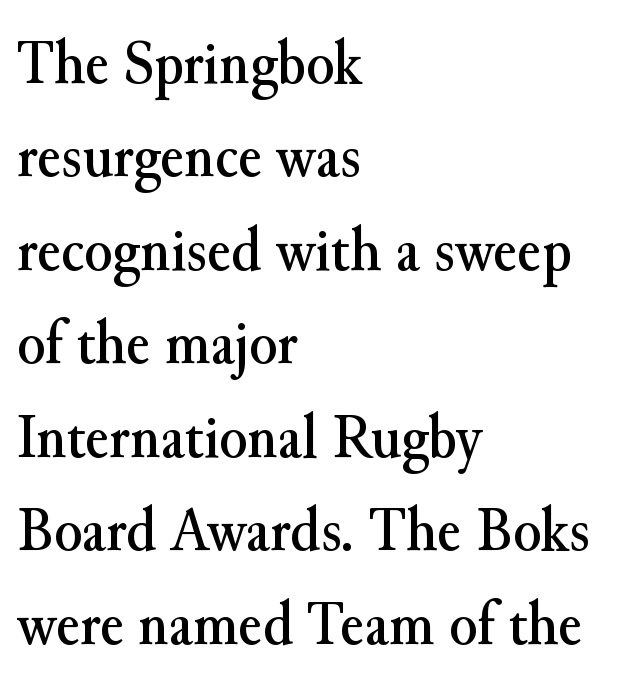
The rendering keeps characters at their native spacing. If you drew a ruler down the left edge, every line would touch it. These lines are composed in type with serifs. Summary of vertical rhythm: regular, with standard interline spacing. Ordinary non-slanted type is in use.
